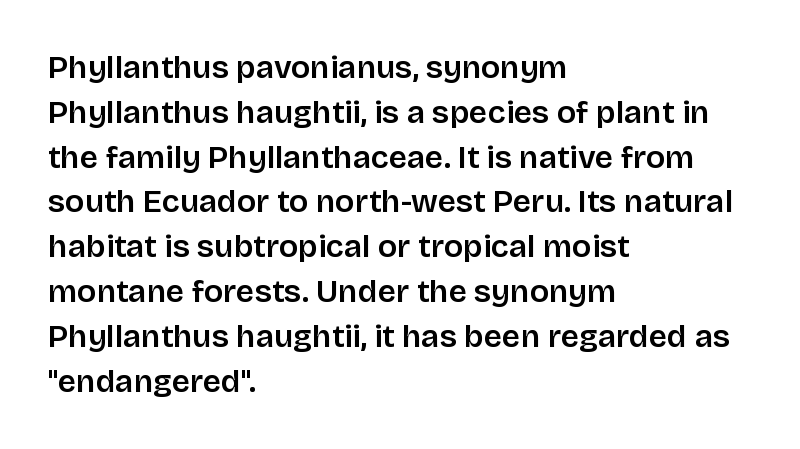
This is the regular roman posture of the typeface. Honestly, there is no underline to notice here at all. Think of a printed novel: that variable character pitch is what you see here. Visually the block forms a straight wall on the left and a jagged coastline on the right.
